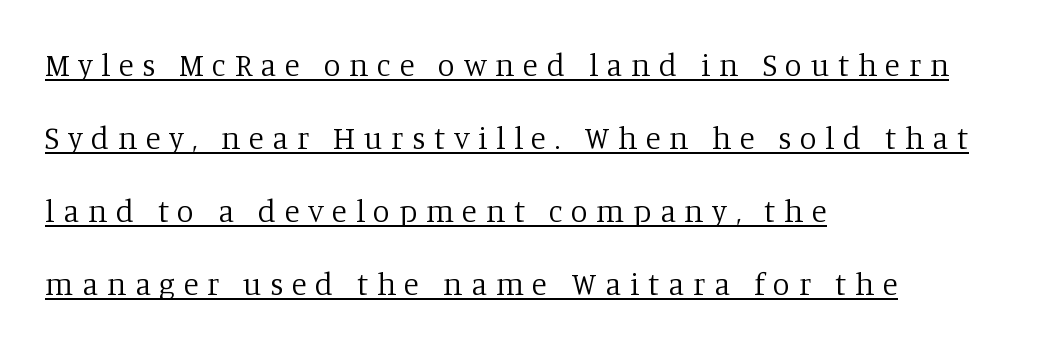
The image shows 31 px regular-weight serif type, upright; set left-aligned, loose line spacing (2.36x), unusually wide letter spacing (+0.28 em), underlined; low stroke contrast and a large x-height.
